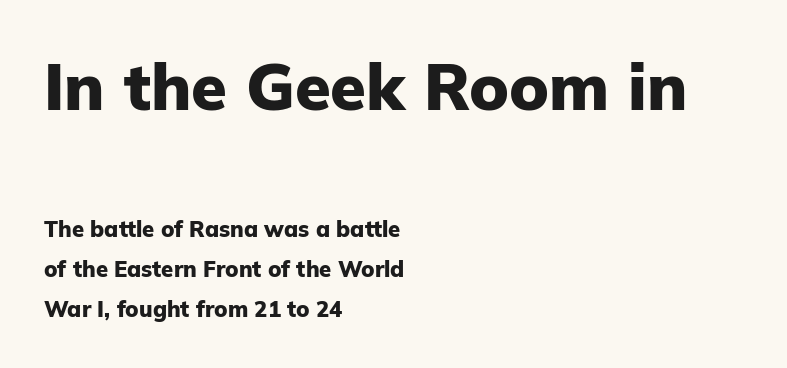
{"serif": "no", "italic": "no", "bold": "yes", "weight": "heavy", "width": "normal", "stroke_contrast": "low", "x_height": "medium", "monospaced": "no", "underline": "no", "align": "left", "line_spacing_ratio": 1.82, "letter_spacing": "normal", "letter_spacing_em": 0.0, "larger_block": "first", "size_ratio": 2.95, "glyph_px": 65}
